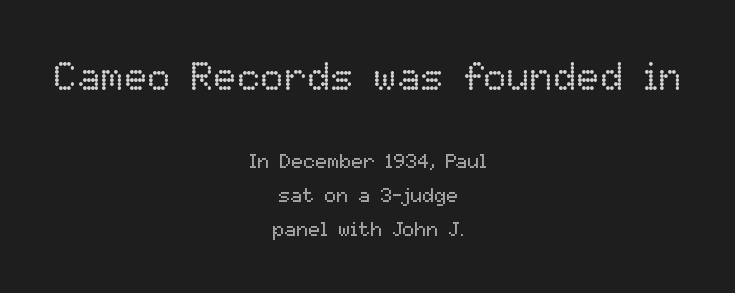
{"italic": "no", "bold": "no", "weight": "regular", "width": "normal", "stroke_contrast": "low", "x_height": "medium", "monospaced": "no", "underline": "no", "align": "center", "line_spacing": "normal", "line_spacing_ratio": 1.69, "letter_spacing": "normal", "letter_spacing_em": 0.0, "larger_block": "first", "size_ratio": 1.95, "glyph_px": 39}
